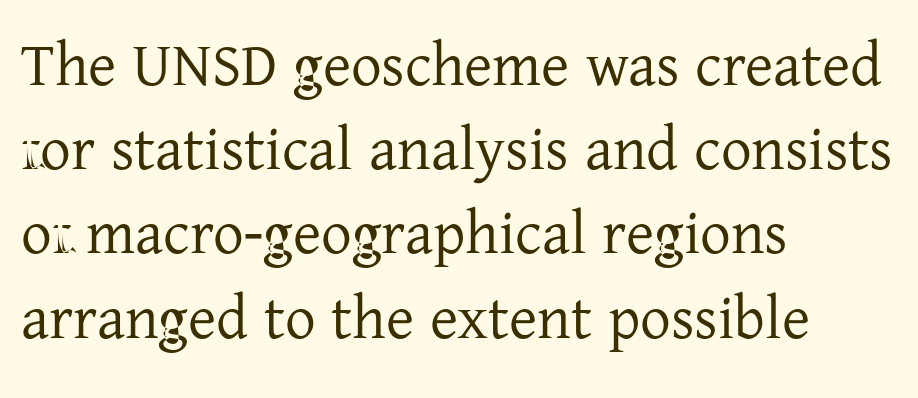
Q: Is the text bold? A: No.
Q: Is the text italic (slanted)? A: No, it is upright.
Q: Is the typeface a serif or a sans-serif typeface? A: Serif.
Q: Is the text underlined? A: No.
Q: How is the paragraph aligned? A: Left-aligned.
Q: Is the spacing between letters normal or unusually wide? A: Normal.
Q: Is the spacing between lines tight, normal or loose? A: Normal.
Q: Width (condensed, normal, or wide)? A: Normal.
Q: Stroke contrast? A: Low.
Q: x-height? A: Medium.
Q: Monospaced? A: No.
